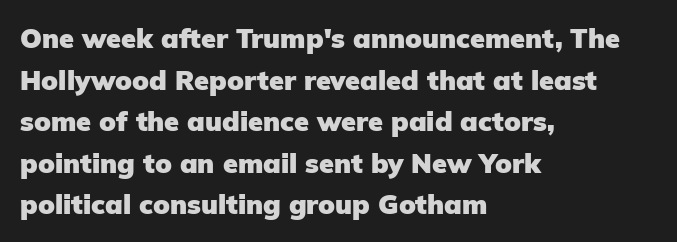
{"italic": "no", "bold": "yes", "underline": "no", "align": "left", "line_spacing": "normal", "line_spacing_ratio": 1.54, "letter_spacing": "normal", "letter_spacing_em": 0.0, "glyph_px": 27}
